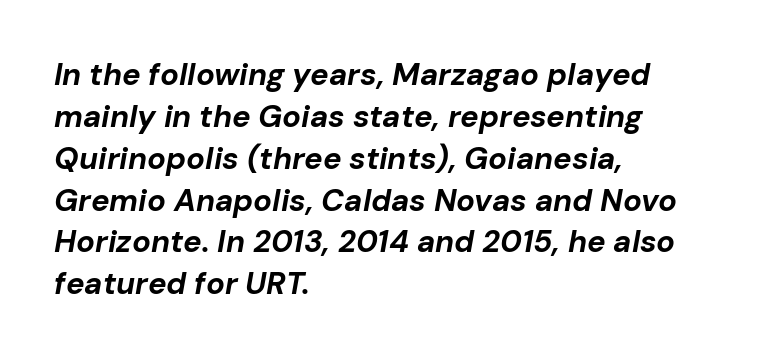
Q: Is the text bold? A: Yes.
Q: Is the text italic (slanted)? A: Yes, it leans right by about 10 degrees.
Q: Is the text underlined? A: No.
Q: How is the paragraph aligned? A: Left-aligned.
Q: Is the spacing between letters normal or unusually wide? A: Normal.
Q: Is the spacing between lines tight, normal or loose? A: Normal.
Q: Width (condensed, normal, or wide)? A: Normal.
Q: Stroke contrast? A: Low.
Q: x-height? A: Medium.
Q: Monospaced? A: No.
